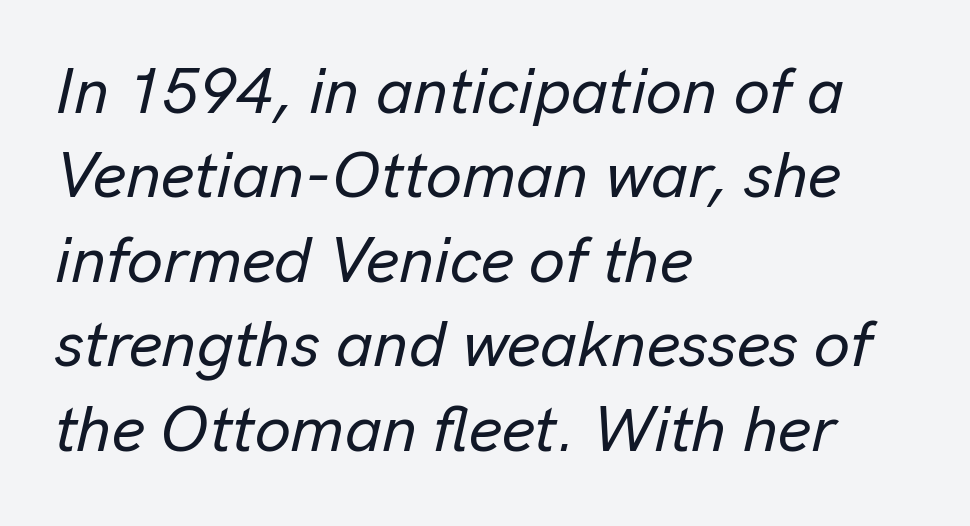
{"italic": "yes", "lean": "right", "slant_degrees": 13, "width": "normal", "stroke_contrast": "low", "x_height": "medium", "monospaced": "no", "underline": "no", "align": "left", "line_spacing": "normal", "line_spacing_ratio": 1.32, "letter_spacing": "normal", "letter_spacing_em": 0.0, "glyph_px": 64}
